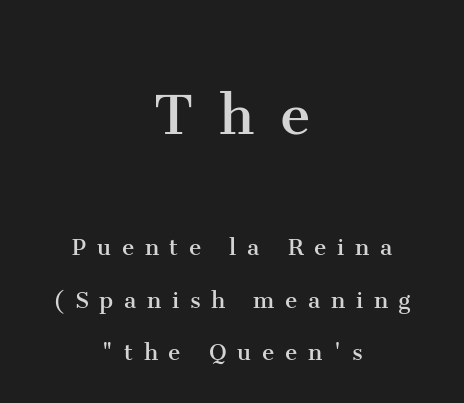
Q: Is the text bold? A: No.
Q: Is the text italic (slanted)? A: No, it is upright.
Q: Is the typeface a serif or a sans-serif typeface? A: Serif.
Q: Is the text underlined? A: No.
Q: How is the paragraph aligned? A: Centered.
Q: Is the spacing between letters normal or unusually wide? A: Unusually wide.
Q: Which block of text is set in a larger size, the first (top) or the second (bottom)? A: The first (top) one.
Q: Width (condensed, normal, or wide)? A: Normal.
Q: Stroke contrast? A: Medium.
Q: x-height? A: Medium.
Q: Monospaced? A: No.
